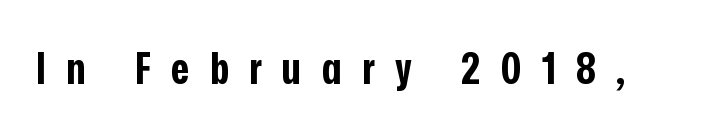
Q: Is the text bold? A: Yes.
Q: Is the text italic (slanted)? A: No, it is upright.
Q: Is the typeface a serif or a sans-serif typeface? A: Sans-serif.
Q: Is the text underlined? A: No.
Q: Is the spacing between letters normal or unusually wide? A: Unusually wide.
Q: Width (condensed, normal, or wide)? A: Condensed.
Q: Stroke contrast? A: Low.
Q: x-height? A: Medium.
Q: Monospaced? A: No.
